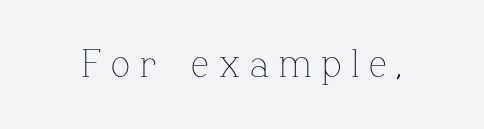
Q: Is the text bold? A: No.
Q: Is the text italic (slanted)? A: No, it is upright.
Q: Is the text underlined? A: No.
Q: Is the spacing between letters normal or unusually wide? A: Unusually wide.
Q: Width (condensed, normal, or wide)? A: Normal.
Q: Stroke contrast? A: Low.
Q: x-height? A: Medium.
Q: Monospaced? A: No.
